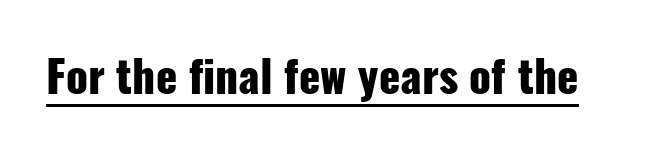
The rendering uses a bold face; every stroke is thick and dark. Is there an underline? Yes — a line sits under the letters. Unlike a traditional serif, this face leaves its strokes unadorned. The tracking reads as untouched default to a designer's eye.
